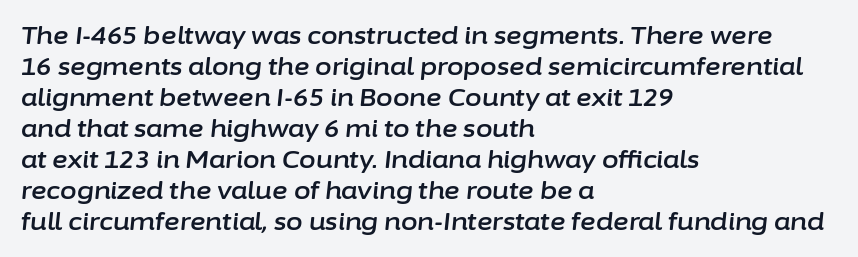
{"italic": "yes", "lean": "right", "slant_degrees": 6, "underline": "no", "align": "left", "line_spacing": "normal", "line_spacing_ratio": 1.29, "letter_spacing": "normal", "letter_spacing_em": 0.0, "glyph_px": 24}
